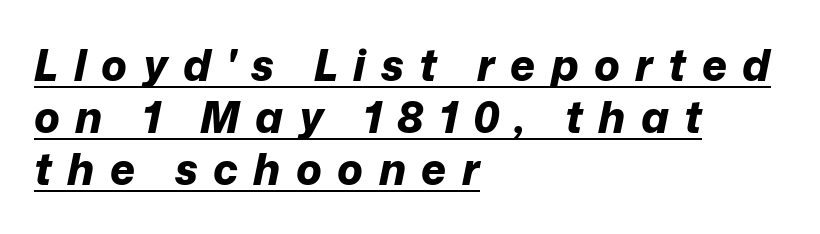
{"italic": "yes", "lean": "right", "slant_degrees": 12, "bold": "yes", "weight": "bold", "width": "normal", "stroke_contrast": "low", "x_height": "medium", "monospaced": "no", "underline": "yes", "align": "left", "line_spacing_ratio": 1.21, "letter_spacing": "wide", "letter_spacing_em": 0.36, "glyph_px": 43}
